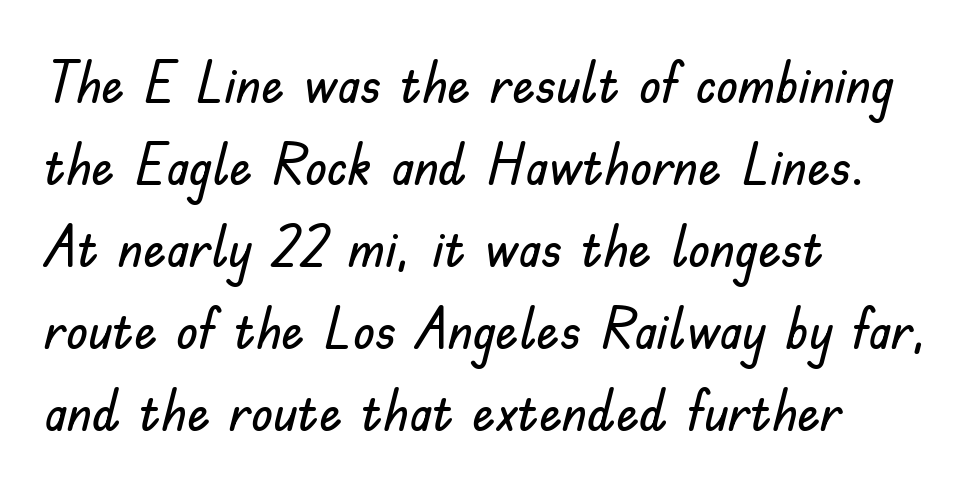
Q: Is the text italic (slanted)? A: Yes.
Q: Is the typeface a serif or a sans-serif typeface? A: Sans-serif.
Q: Is the text underlined? A: No.
Q: How is the paragraph aligned? A: Left-aligned.
Q: Is the spacing between letters normal or unusually wide? A: Normal.
Q: Is the spacing between lines tight, normal or loose? A: Normal.
Q: Width (condensed, normal, or wide)? A: Normal.
Q: Stroke contrast? A: Low.
Q: x-height? A: Small.
Q: Monospaced? A: No.
